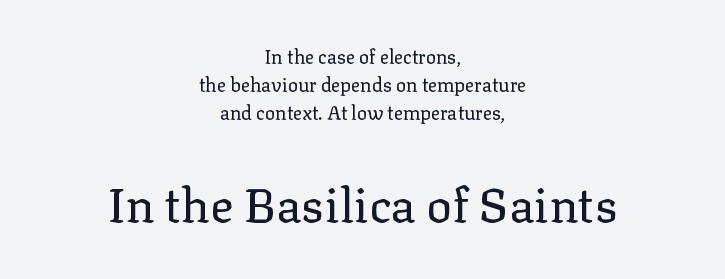
Q: Is the text bold? A: No.
Q: Is the text italic (slanted)? A: No, it is upright.
Q: Is the typeface a serif or a sans-serif typeface? A: Serif.
Q: Is the text underlined? A: No.
Q: How is the paragraph aligned? A: Centered.
Q: Is the spacing between letters normal or unusually wide? A: Normal.
Q: Is the spacing between lines tight, normal or loose? A: Normal.
Q: Which block of text is set in a larger size, the first (top) or the second (bottom)? A: The second (bottom) one.
Q: Width (condensed, normal, or wide)? A: Normal.
Q: Stroke contrast? A: Low.
Q: x-height? A: Medium.
Q: Monospaced? A: No.
